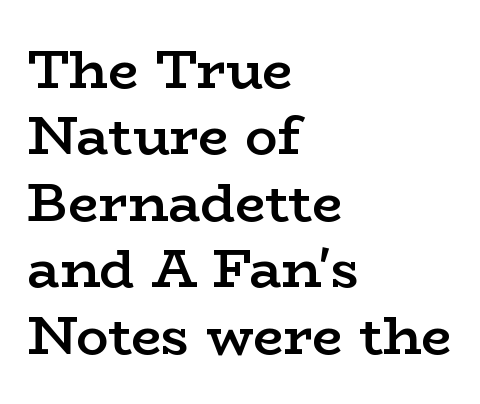
The image shows 54 px semibold, wide serif type, upright; set left-aligned, line spacing 1.23x, normal letter spacing, not underlined; low stroke contrast and a medium x-height.
